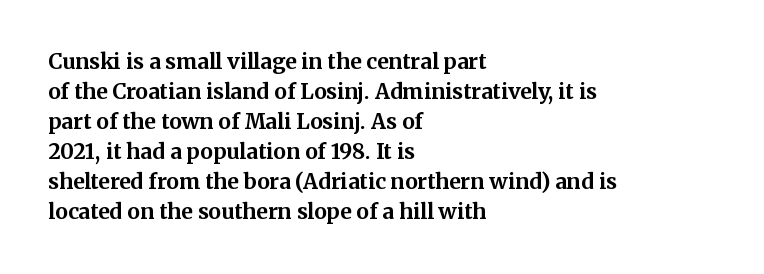
Q: Is the text bold? A: Yes.
Q: Is the text italic (slanted)? A: No, it is upright.
Q: Is the text underlined? A: No.
Q: How is the paragraph aligned? A: Left-aligned.
Q: Is the spacing between letters normal or unusually wide? A: Normal.
Q: Is the spacing between lines tight, normal or loose? A: Normal.
